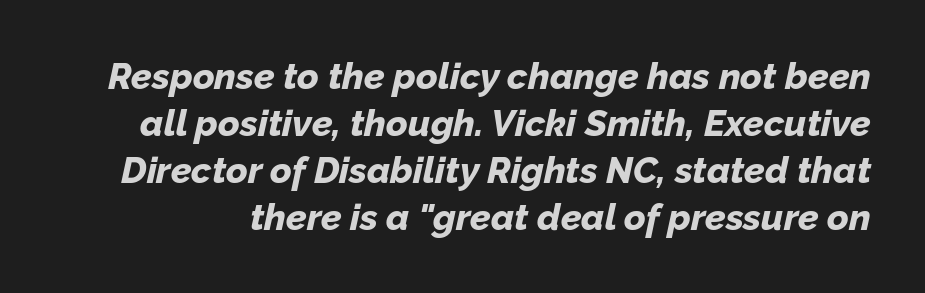
The passage shown is not underscored anywhere. Note the varied advance widths — an 'i' is clearly narrower than an 'm'. Inter-character spacing is left at the font's built-in metrics. The vertical gap from one line to the next is medium. Chunky letters — that's bold for sure. When letters slant like this, we call the style italic.
